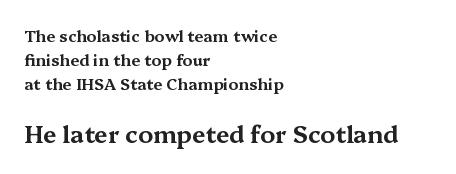
The image shows 24 px text type, upright; set left-aligned, normal line spacing (1.51x), normal letter spacing, not underlined; the second (bottom) block is 1.5x larger.
